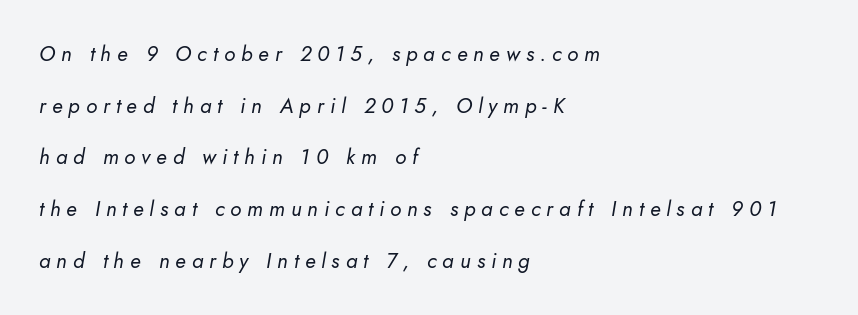
The image shows 21 px text type, italic (leaning right); set left-aligned, loose line spacing (2.46x), unusually wide letter spacing (+0.28 em), not underlined.
